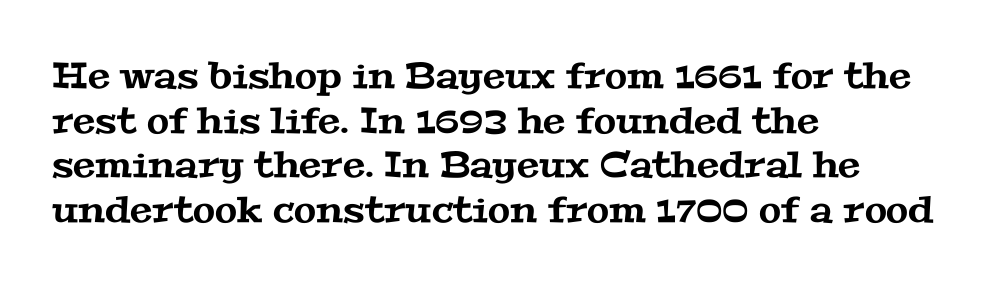
{"serif": "yes", "width": "wide", "stroke_contrast": "medium", "x_height": "medium", "monospaced": "no", "underline": "no", "align": "left", "line_spacing_ratio": 1.24, "letter_spacing": "normal", "letter_spacing_em": 0.0, "glyph_px": 36}
